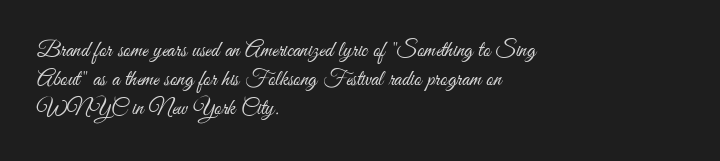
{"bold": "no", "underline": "no", "align": "left", "line_spacing": "normal", "line_spacing_ratio": 1.32, "letter_spacing": "normal", "letter_spacing_em": 0.0, "glyph_px": 22}
